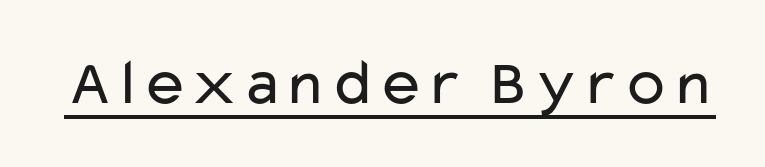
{"serif": "no", "italic": "no", "bold": "no", "weight": "regular", "width": "wide", "stroke_contrast": "low", "x_height": "medium", "monospaced": "no", "underline": "yes", "letter_spacing": "normal", "letter_spacing_em": 0.0, "glyph_px": 66}
